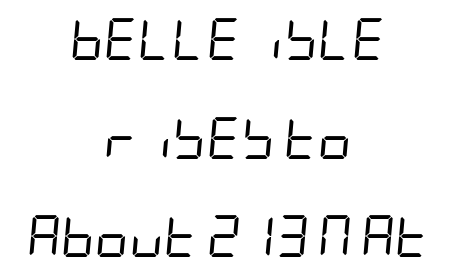
{"italic": "yes", "lean": "right", "slant_degrees": 5, "bold": "no", "weight": "regular", "width": "condensed", "stroke_contrast": "low", "x_height": "large", "underline": "no", "align": "center", "line_spacing": "loose", "line_spacing_ratio": 2.35, "letter_spacing": "normal", "letter_spacing_em": 0.0, "glyph_px": 42}
